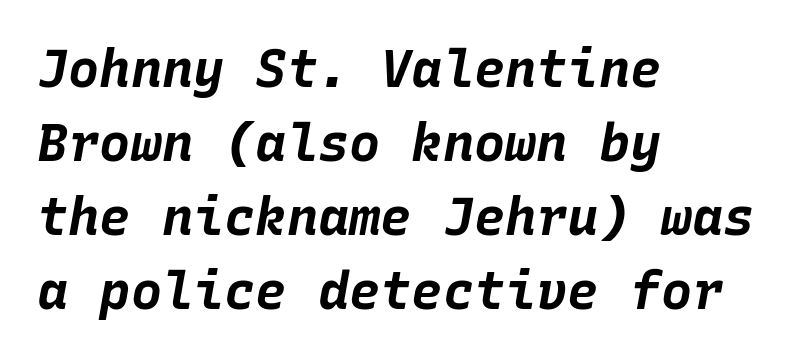
{"italic": "yes", "lean": "right", "slant_degrees": 10, "bold": "yes", "weight": "bold", "width": "normal", "stroke_contrast": "low", "x_height": "large", "monospaced": "yes", "underline": "no", "align": "left", "line_spacing": "normal", "line_spacing_ratio": 1.42, "letter_spacing": "normal", "letter_spacing_em": 0.0, "glyph_px": 52}
